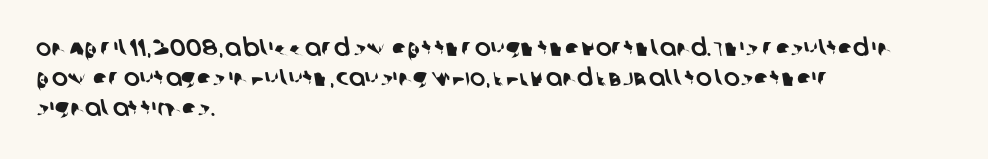
Regular leading. Leftover space on each line is placed entirely after the last word. The strip under each line holds only bare page. How are the letters spaced? Ordinarily, with no added tracking.
